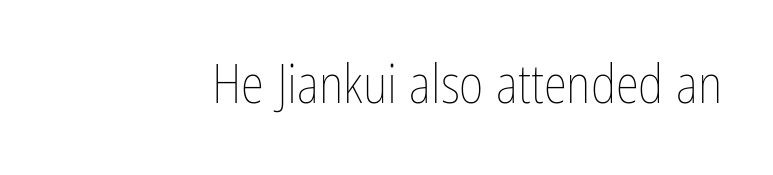
{"italic": "no", "bold": "no", "weight": "thin", "width": "condensed", "stroke_contrast": "low", "x_height": "medium", "monospaced": "no", "underline": "no", "letter_spacing": "normal", "letter_spacing_em": 0.0, "glyph_px": 53}
